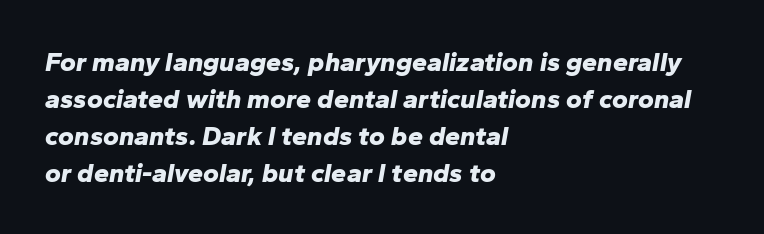
{"italic": "yes", "lean": "right", "slant_degrees": 10, "bold": "yes", "underline": "no", "align": "left", "line_spacing": "normal", "line_spacing_ratio": 1.37, "letter_spacing": "normal", "letter_spacing_em": 0.0, "glyph_px": 27}
